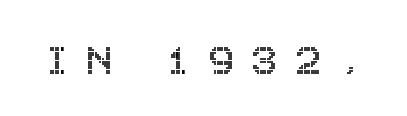
Q: Is the text italic (slanted)? A: No, it is upright.
Q: Is the text underlined? A: No.
Q: Is the spacing between letters normal or unusually wide? A: Unusually wide.
Q: Width (condensed, normal, or wide)? A: Condensed.
Q: x-height? A: Large.
